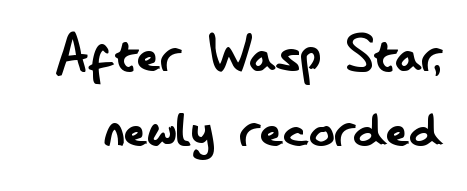
The image shows 63 px regular-weight, condensed sans-serif type, upright; set line spacing 1.19x, normal letter spacing, not underlined; low stroke contrast and a small x-height.
